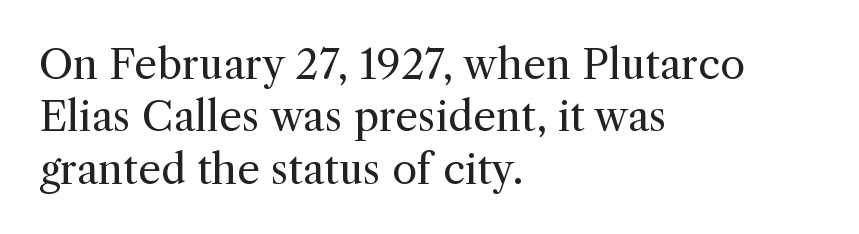
The image shows 41 px regular-weight serif type, upright; set left-aligned, normal line spacing (1.28x), normal letter spacing, not underlined; a medium x-height.
